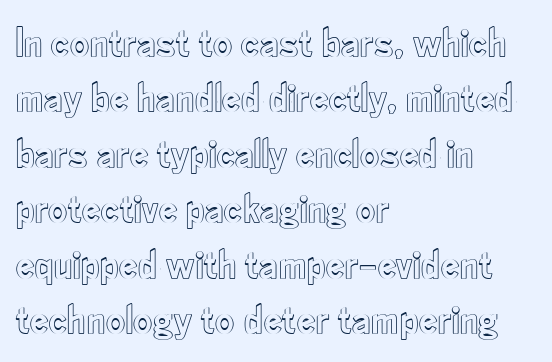
Q: Is the text italic (slanted)? A: No, it is upright.
Q: Is the text underlined? A: No.
Q: How is the paragraph aligned? A: Left-aligned.
Q: Is the spacing between letters normal or unusually wide? A: Normal.
Q: Is the spacing between lines tight, normal or loose? A: Normal.
Q: Width (condensed, normal, or wide)? A: Condensed.
Q: x-height? A: Small.
Q: Monospaced? A: No.
